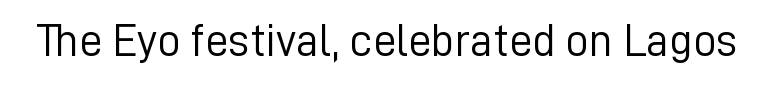
The image shows 46 px light sans-serif type, upright; set normal letter spacing, not underlined; low stroke contrast and a medium x-height.
